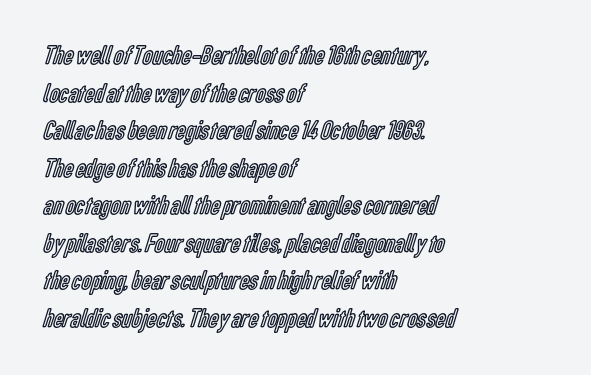
{"underline": "no", "align": "left", "line_spacing": "normal", "line_spacing_ratio": 1.39, "letter_spacing": "normal", "letter_spacing_em": 0.0, "glyph_px": 27}
